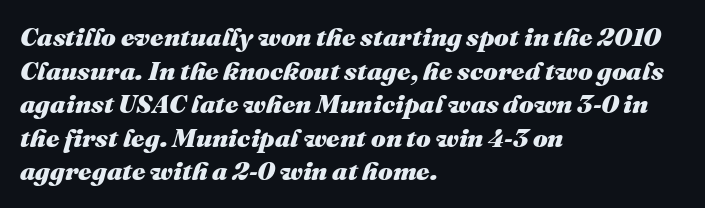
Q: Is the text bold? A: Yes.
Q: Is the text italic (slanted)? A: Yes, it leans right by about 16 degrees.
Q: Is the text underlined? A: No.
Q: How is the paragraph aligned? A: Left-aligned.
Q: Is the spacing between letters normal or unusually wide? A: Normal.
Q: Is the spacing between lines tight, normal or loose? A: Normal.
